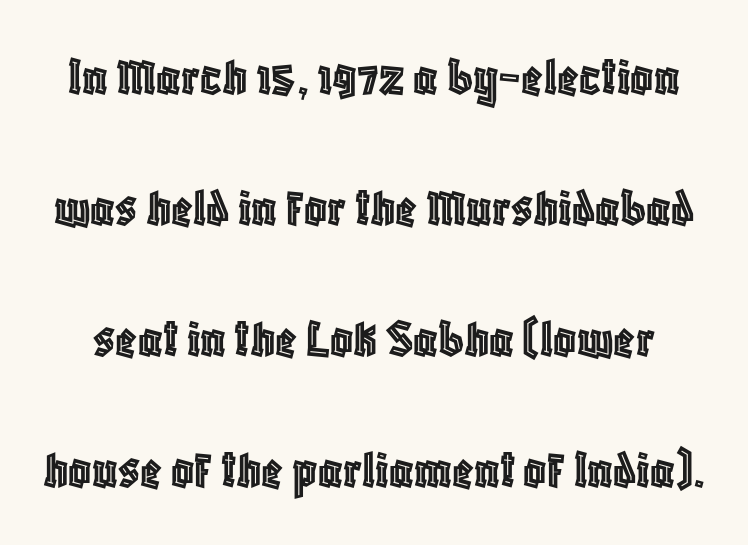
{"italic": "no", "width": "condensed", "x_height": "large", "monospaced": "no", "underline": "no", "line_spacing": "loose", "line_spacing_ratio": 2.34, "letter_spacing": "normal", "letter_spacing_em": 0.0, "glyph_px": 56}
